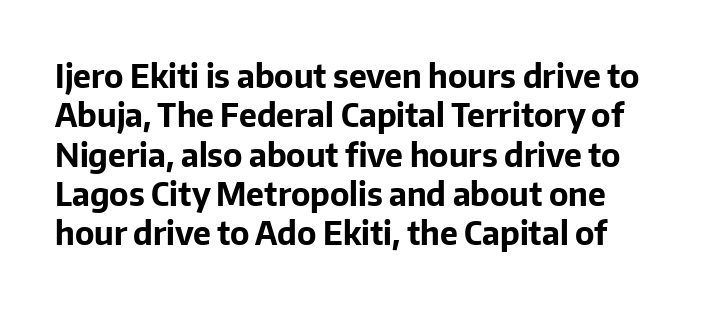
Do the characters align in a grid? No, the font is proportional. Nobody drew a line under any word here. Regarding serifs, this sample does without them. Does the weight exceed regular? Yes, all the way to bold.
